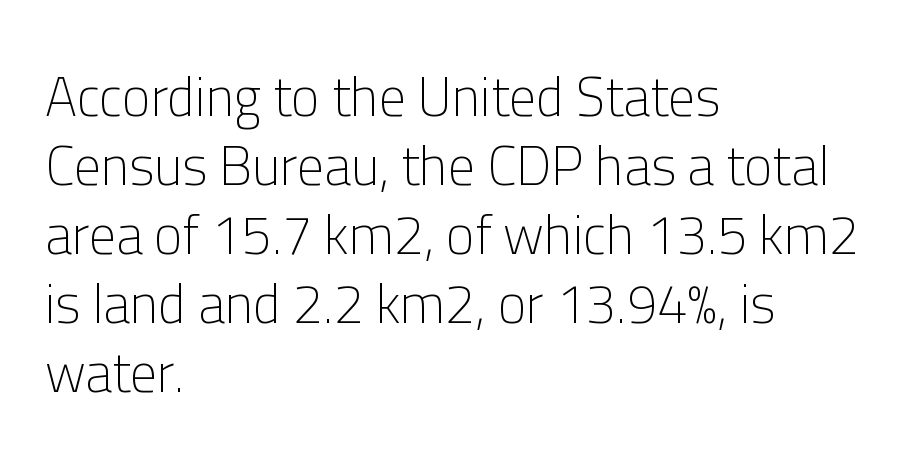
The image shows 54 px light sans-serif type, upright; set left-aligned, normal line spacing (1.28x), normal letter spacing, not underlined; low stroke contrast and a medium x-height.
